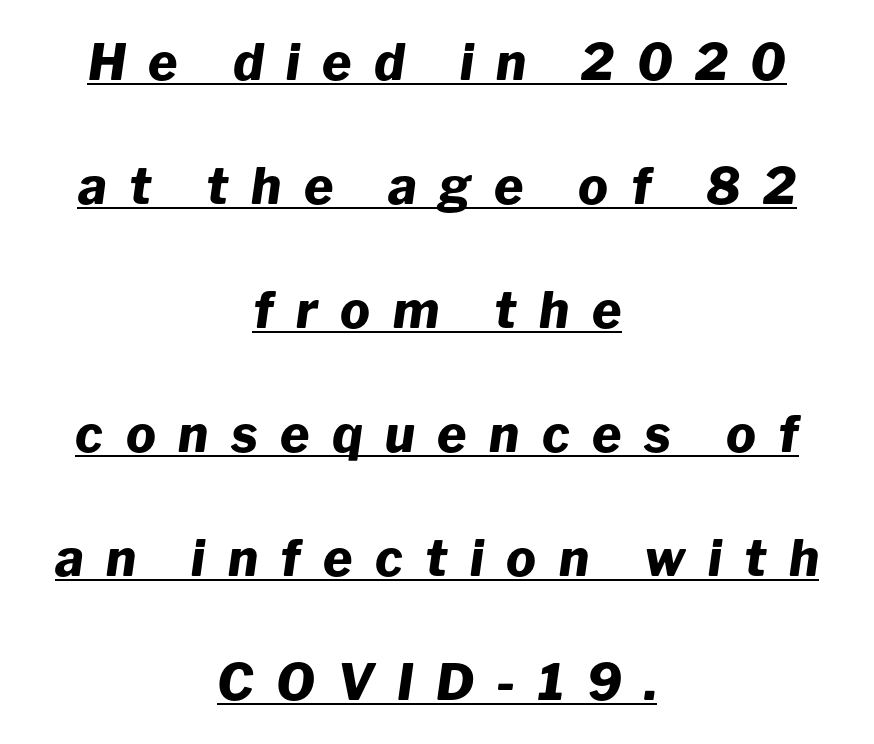
{"italic": "yes", "lean": "right", "slant_degrees": 8, "bold": "yes", "weight": "heavy", "width": "normal", "stroke_contrast": "low", "x_height": "medium", "monospaced": "no", "underline": "yes", "align": "center", "line_spacing": "loose", "line_spacing_ratio": 2.48, "letter_spacing": "wide", "letter_spacing_em": 0.45, "glyph_px": 50}
